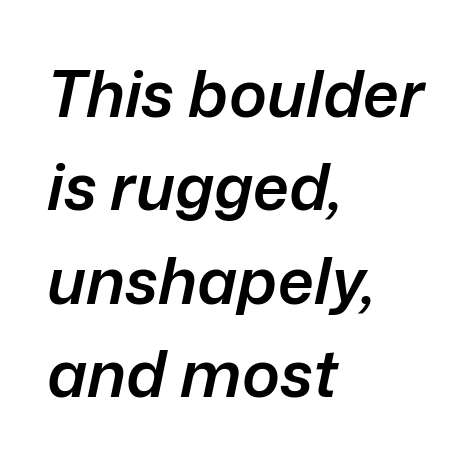
The image shows 64 px semibold type, italic (leaning right); set left-aligned, normal line spacing (1.46x), normal letter spacing, not underlined; low stroke contrast and a medium x-height.
